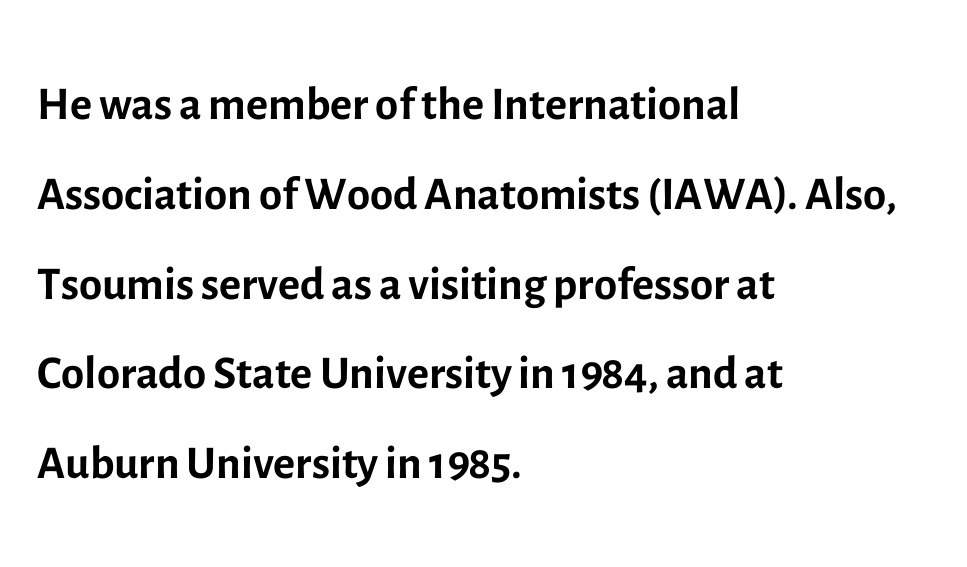
Q: Is the text bold? A: No.
Q: Is the text italic (slanted)? A: No, it is upright.
Q: Is the typeface a serif or a sans-serif typeface? A: Sans-serif.
Q: Is the text underlined? A: No.
Q: How is the paragraph aligned? A: Left-aligned.
Q: Is the spacing between letters normal or unusually wide? A: Normal.
Q: Is the spacing between lines tight, normal or loose? A: Normal.
Q: Width (condensed, normal, or wide)? A: Normal.
Q: x-height? A: Medium.
Q: Monospaced? A: No.
